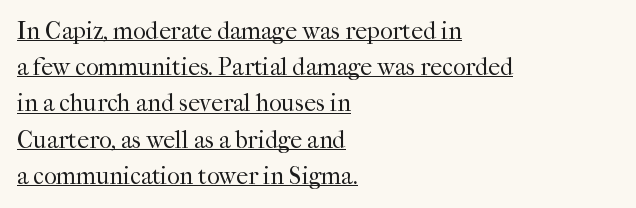
When letters stand straight like this, we call the style roman or upright. Nothing heavy about these letters — not bold at all. You can see a thin bar hugging the bottom of the glyphs. A typesetter would call this zero additional tracking. Regarding leading, the lines here are spaced in the standard way.
